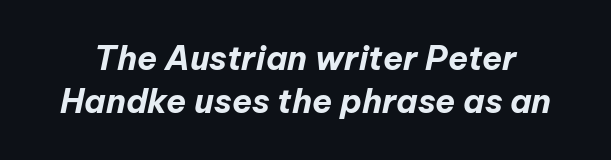
{"italic": "yes", "lean": "right", "slant_degrees": 12, "bold": "yes", "weight": "bold", "width": "normal", "stroke_contrast": "low", "x_height": "medium", "monospaced": "no", "underline": "no", "line_spacing": "normal", "line_spacing_ratio": 1.31, "letter_spacing": "normal", "letter_spacing_em": 0.0, "glyph_px": 33}
